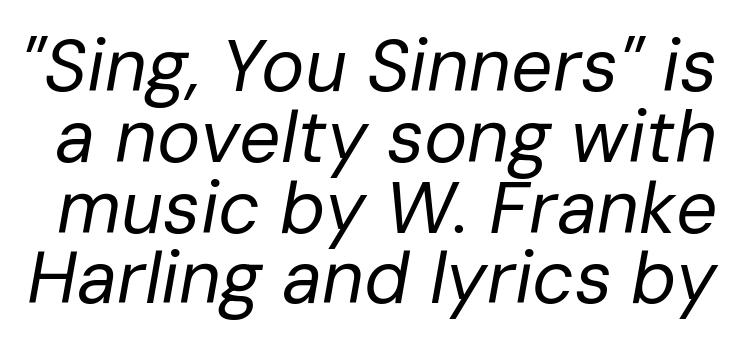
{"italic": "yes", "lean": "right", "slant_degrees": 10, "bold": "no", "weight": "regular", "width": "normal", "stroke_contrast": "low", "x_height": "medium", "monospaced": "no", "underline": "no", "line_spacing": "tight", "line_spacing_ratio": 0.97, "letter_spacing": "normal", "letter_spacing_em": 0.0, "glyph_px": 73}
